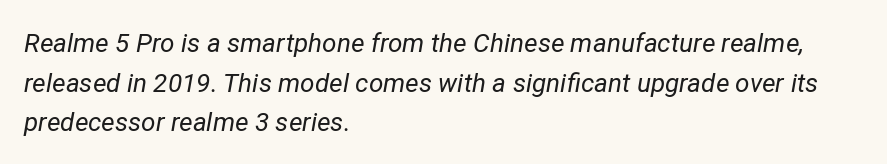
Q: Is the text bold? A: No.
Q: Is the text italic (slanted)? A: Yes, it leans right by about 12 degrees.
Q: Is the text underlined? A: No.
Q: How is the paragraph aligned? A: Left-aligned.
Q: Is the spacing between letters normal or unusually wide? A: Normal.
Q: Is the spacing between lines tight, normal or loose? A: Normal.
